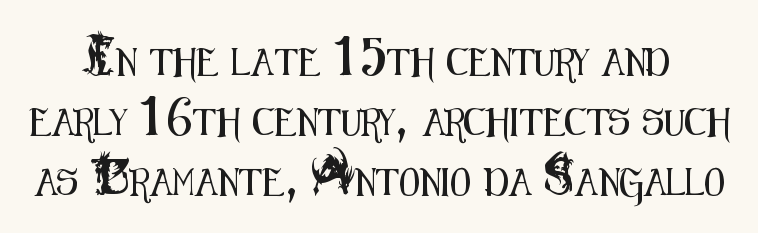
The image shows 27 px text type, upright; set loose line spacing (2.22x), normal letter spacing, not underlined.
